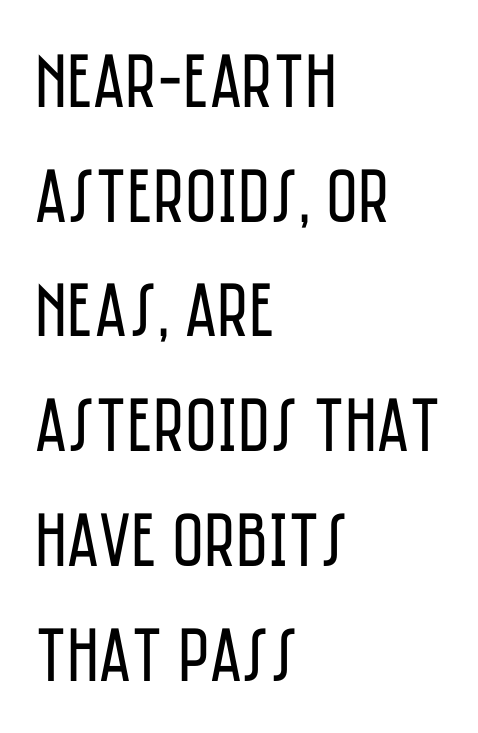
Q: Is the text bold? A: No.
Q: Is the text italic (slanted)? A: No, it is upright.
Q: Is the typeface a serif or a sans-serif typeface? A: Sans-serif.
Q: Is the text underlined? A: No.
Q: How is the paragraph aligned? A: Left-aligned.
Q: Is the spacing between letters normal or unusually wide? A: Normal.
Q: Is the spacing between lines tight, normal or loose? A: Normal.
Q: Width (condensed, normal, or wide)? A: Condensed.
Q: Stroke contrast? A: Low.
Q: x-height? A: Large.
Q: Monospaced? A: No.
